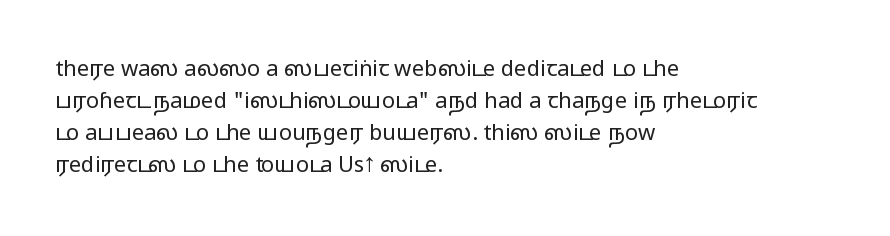
Q: Is the text italic (slanted)? A: No, it is upright.
Q: Is the text underlined? A: No.
Q: How is the paragraph aligned? A: Left-aligned.
Q: Is the spacing between letters normal or unusually wide? A: Normal.
Q: Is the spacing between lines tight, normal or loose? A: Normal.
